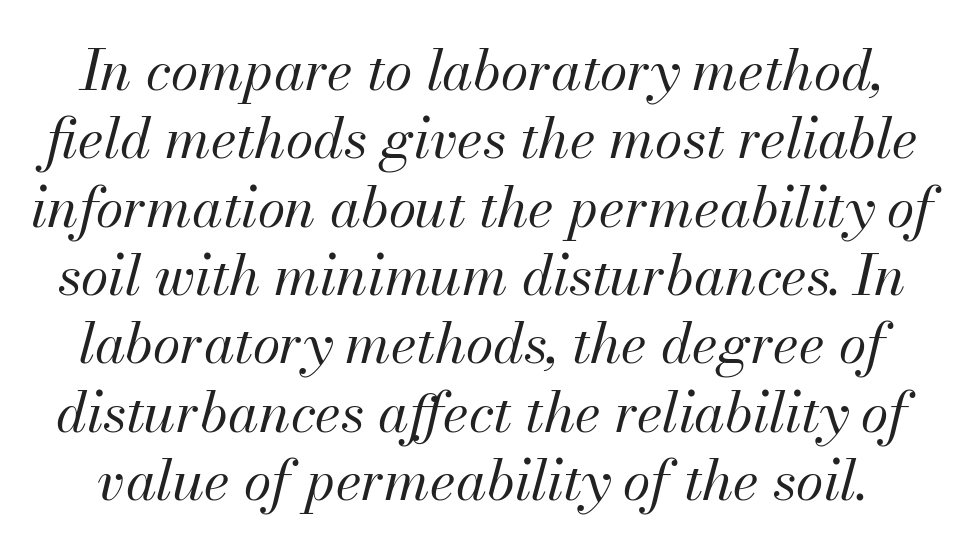
{"italic": "yes", "lean": "right", "slant_degrees": 13, "bold": "no", "weight": "regular", "width": "normal", "stroke_contrast": "medium", "x_height": "small", "monospaced": "no", "underline": "no", "line_spacing_ratio": 1.22, "letter_spacing": "normal", "letter_spacing_em": 0.0, "glyph_px": 56}
